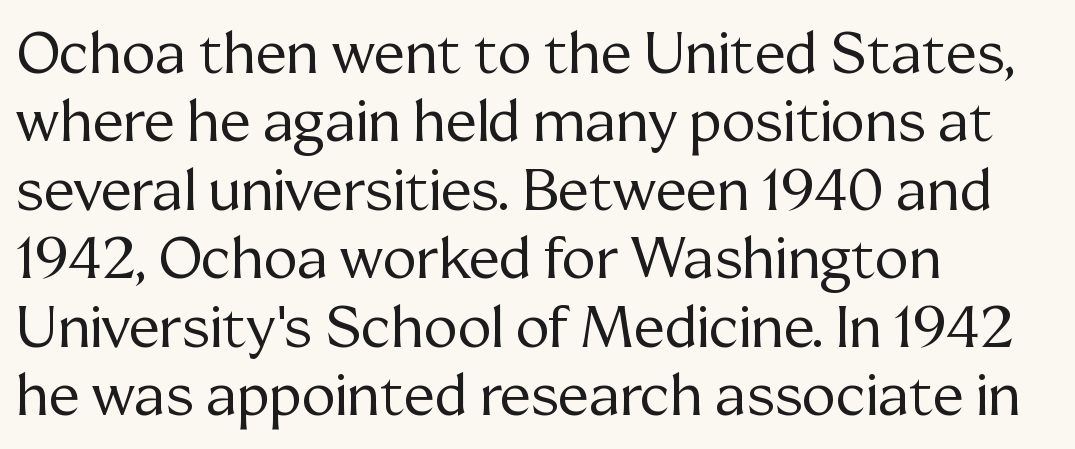
{"serif": "yes", "italic": "no", "bold": "no", "weight": "regular", "width": "normal", "stroke_contrast": "medium", "x_height": "medium", "monospaced": "no", "underline": "no", "align": "left", "line_spacing_ratio": 1.2, "letter_spacing": "normal", "letter_spacing_em": 0.0, "glyph_px": 57}
